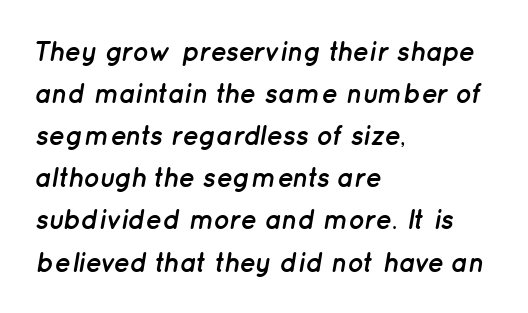
{"italic": "yes", "lean": "right", "slant_degrees": 12, "bold": "yes", "underline": "no", "align": "left", "line_spacing": "normal", "line_spacing_ratio": 1.56, "letter_spacing": "normal", "letter_spacing_em": 0.0, "glyph_px": 27}
